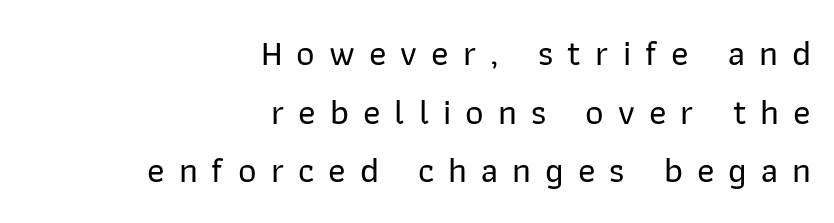
The image shows 36 px sans-serif type, upright; set right-aligned, normal line spacing (1.63x), unusually wide letter spacing (+0.39 em), not underlined; low stroke contrast and a medium x-height.
